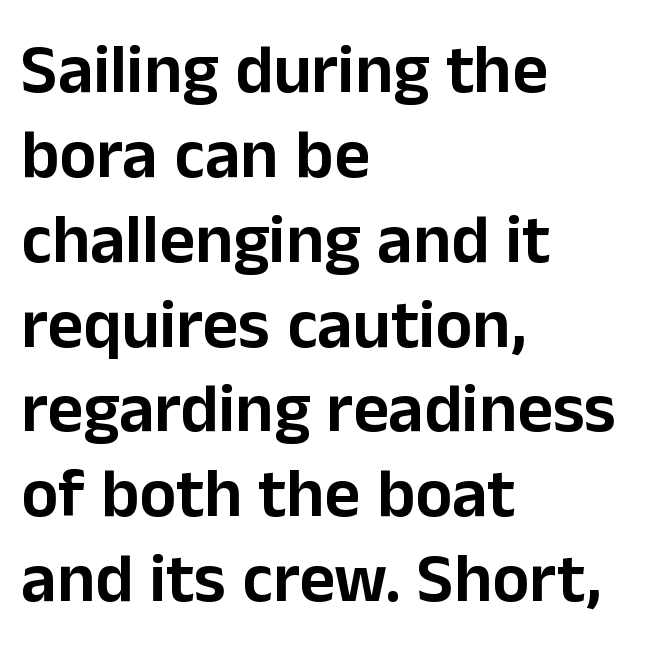
Has an underline been added? It has not. When letters stand straight like this, we call the style roman or upright. Reading down the block, your eye returns to a fixed left position each line. Spacing verdict: proportional, widths tailored to each character. Regarding serifs, this sample does without them. Honestly, the letter spacing is just normal — you wouldn't notice it.
